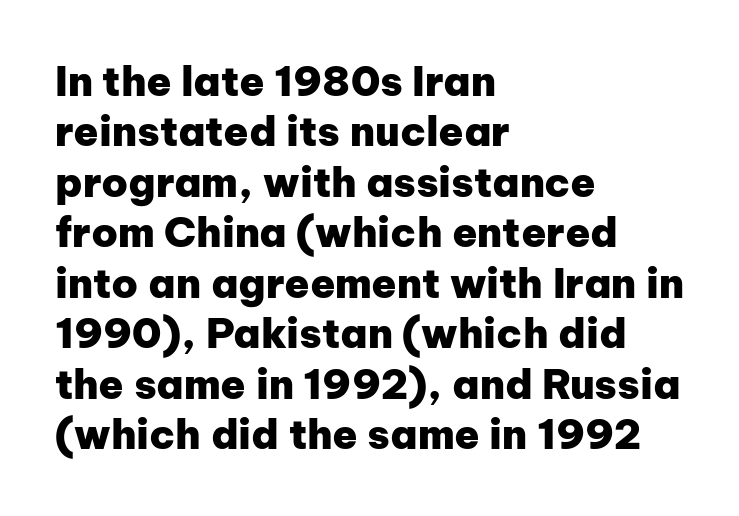
The image shows 41 px heavy sans-serif type, upright; set left-aligned, line spacing 1.23x, normal letter spacing, not underlined; low stroke contrast and a medium x-height.
